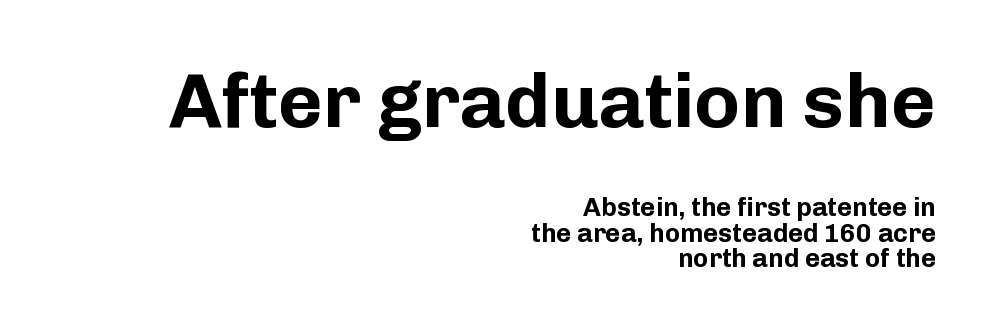
Pretty heavy lettering here — definitely bold. Is the lower block the larger one? No — the upper block carries the bigger type. One glance says dense: line gaps are narrower than usual. A roman cut, with each character standing at attention. Do the characters align in a grid? No, the font is proportional. The type family on display is of the sans-serif kind.
